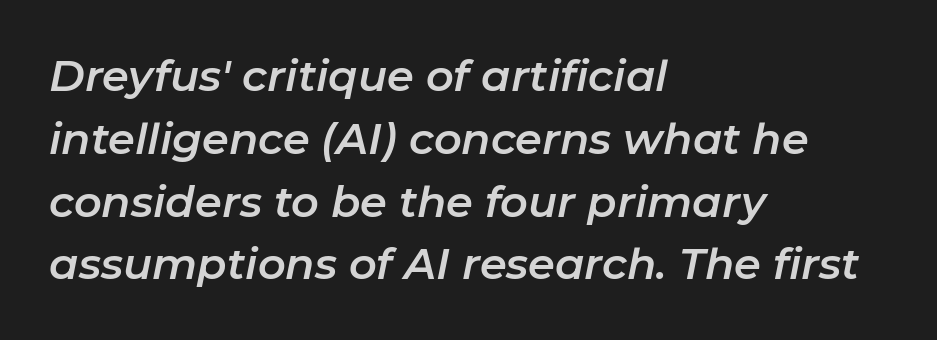
{"italic": "yes", "lean": "right", "slant_degrees": 11, "width": "normal", "stroke_contrast": "low", "x_height": "medium", "monospaced": "no", "underline": "no", "align": "left", "line_spacing": "normal", "line_spacing_ratio": 1.46, "letter_spacing": "normal", "letter_spacing_em": 0.0, "glyph_px": 43}
